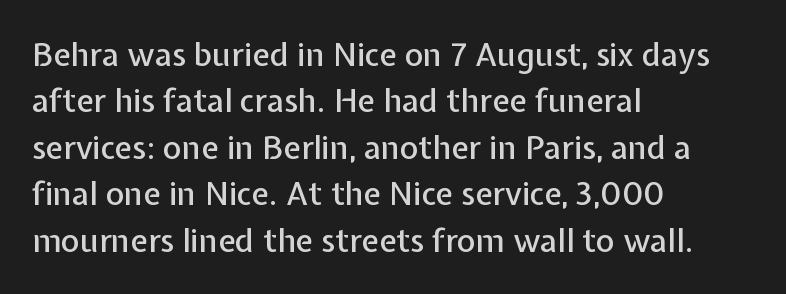
These lines keep a tight, regular rhythm from letter to letter. Rows of type keep a routine distance in the vertical direction. This sample has the flowing, uneven cadence of proportional lettering. The typography opts for an upright posture over an oblique one.
